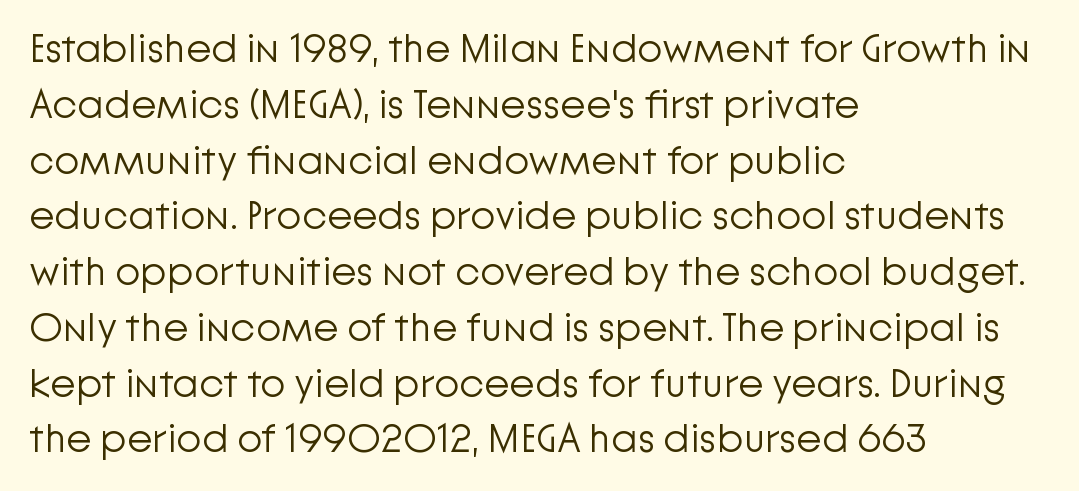
{"serif": "no", "italic": "no", "bold": "no", "weight": "light", "width": "normal", "stroke_contrast": "low", "x_height": "medium", "monospaced": "no", "underline": "no", "align": "left", "line_spacing": "normal", "line_spacing_ratio": 1.36, "letter_spacing": "normal", "letter_spacing_em": 0.0, "glyph_px": 41}
